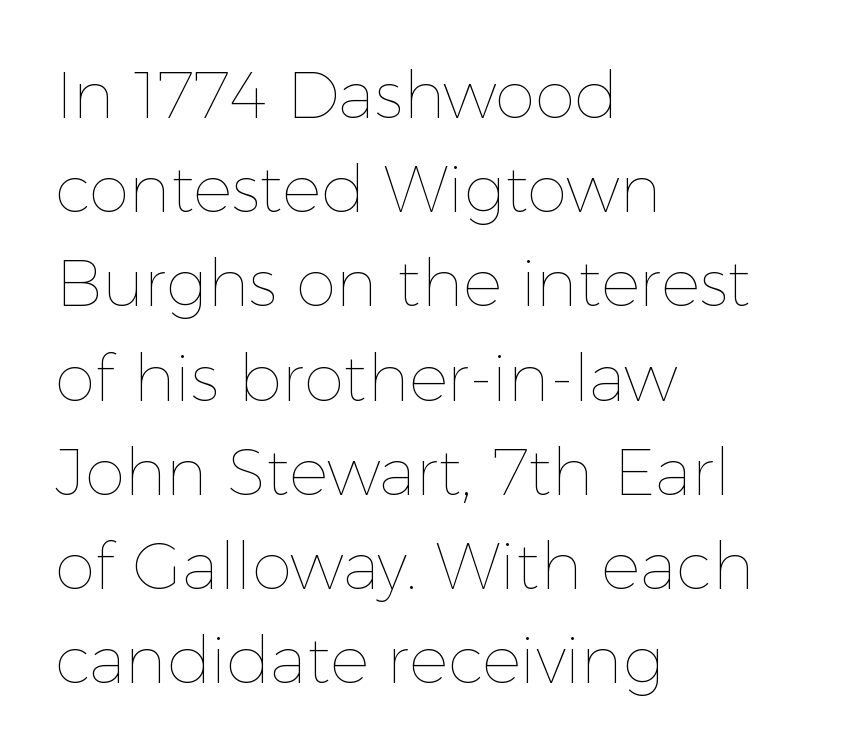
Q: Is the text bold? A: No.
Q: Is the text italic (slanted)? A: No, it is upright.
Q: Is the text underlined? A: No.
Q: How is the paragraph aligned? A: Left-aligned.
Q: Is the spacing between letters normal or unusually wide? A: Normal.
Q: Is the spacing between lines tight, normal or loose? A: Normal.
Q: Width (condensed, normal, or wide)? A: Normal.
Q: x-height? A: Medium.
Q: Monospaced? A: No.
